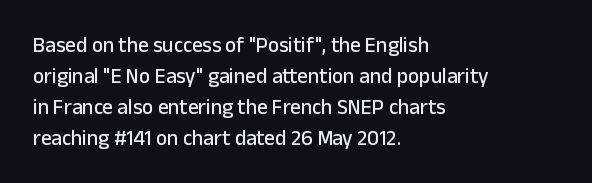
{"italic": "no", "underline": "no", "align": "left", "line_spacing": "normal", "line_spacing_ratio": 1.47, "letter_spacing": "normal", "letter_spacing_em": 0.0, "glyph_px": 21}
